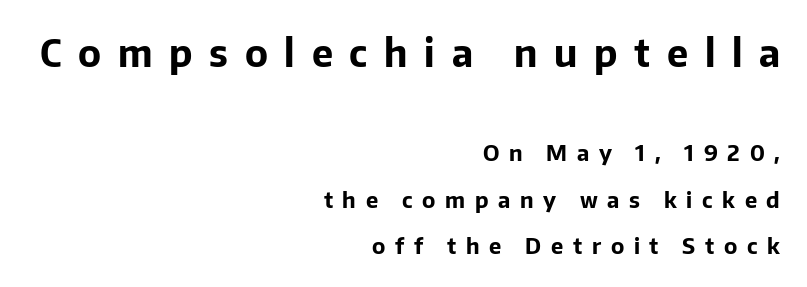
The image shows 38 px bold sans-serif type, upright; set right-aligned, loose line spacing (2.12x), unusually wide letter spacing (+0.44 em), not underlined; the first (top) block is 1.73x larger; low stroke contrast and a medium x-height.
